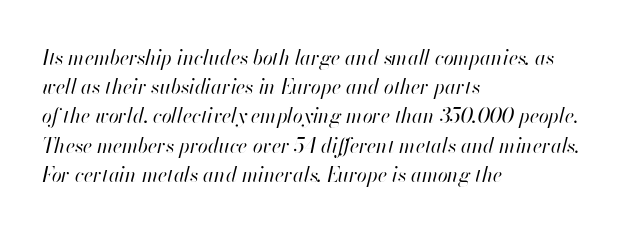
Q: Is the text bold? A: No.
Q: Is the text italic (slanted)? A: Yes, it leans right by about 13 degrees.
Q: Is the text underlined? A: No.
Q: How is the paragraph aligned? A: Left-aligned.
Q: Is the spacing between letters normal or unusually wide? A: Normal.
Q: Is the spacing between lines tight, normal or loose? A: Normal.
